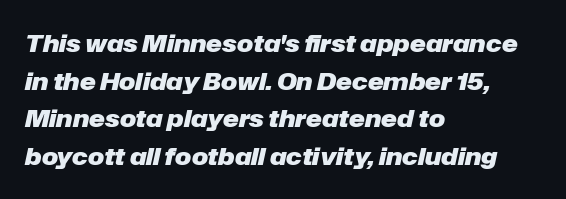
Q: Is the text bold? A: Yes.
Q: Is the text italic (slanted)? A: Yes, it leans right by about 12 degrees.
Q: Is the text underlined? A: No.
Q: How is the paragraph aligned? A: Left-aligned.
Q: Is the spacing between letters normal or unusually wide? A: Normal.
Q: Is the spacing between lines tight, normal or loose? A: Normal.
